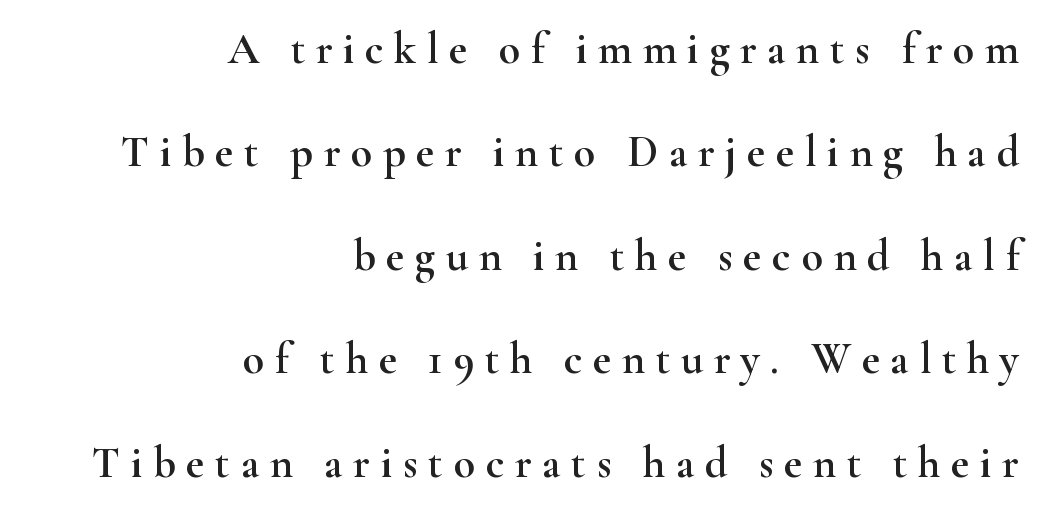
Note the varied advance widths — an 'i' is clearly narrower than an 'm'. The letters stand straight up with perfectly vertical stems. Examine the stroke ends and you'll spot serifs. Has an underline been added? It has not. Horizontal bands of white between lines are thick stripes. Is the block centered? No — it sits flush against the right margin.
